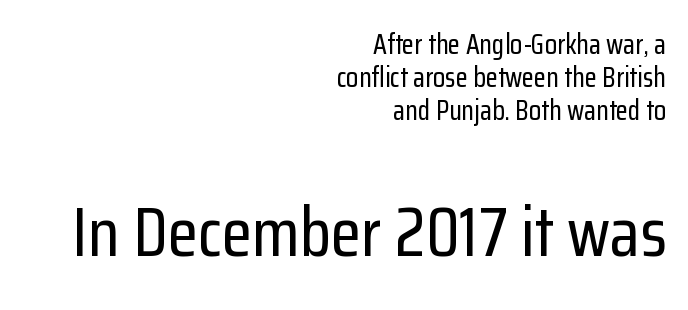
The image shows 70 px condensed sans-serif type, upright; set right-aligned, line spacing 1.17x, normal letter spacing, not underlined; the second (bottom) block is 2.5x larger; low stroke contrast and a medium x-height.
